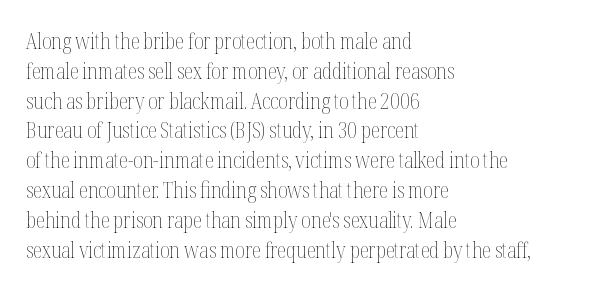
The image shows 21 px text type, upright; set left-aligned, normal line spacing (1.42x), normal letter spacing, not underlined.
